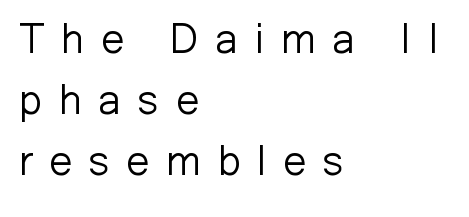
The letterforms stand isolated, each surrounded by extra space. Characters remain perfectly vertical along every line. Here the designer chose a conventional face with non-uniform glyph widths. Is the type heavy? It reads as light-to-regular instead.
